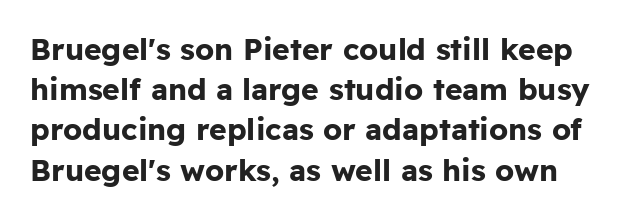
Q: Is the text bold? A: Yes.
Q: Is the text italic (slanted)? A: No, it is upright.
Q: Is the typeface a serif or a sans-serif typeface? A: Sans-serif.
Q: Is the text underlined? A: No.
Q: Is the spacing between letters normal or unusually wide? A: Normal.
Q: Is the spacing between lines tight, normal or loose? A: Normal.
Q: Width (condensed, normal, or wide)? A: Normal.
Q: Stroke contrast? A: Low.
Q: x-height? A: Medium.
Q: Monospaced? A: No.
